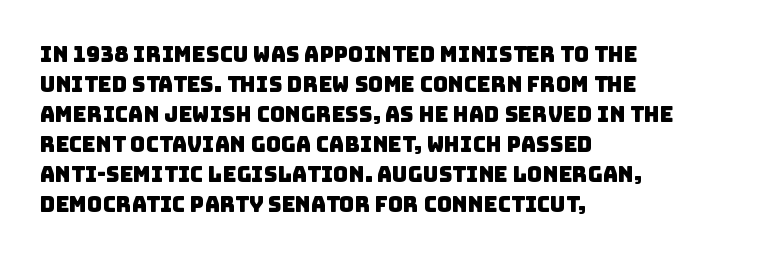
Q: Is the text underlined? A: No.
Q: How is the paragraph aligned? A: Left-aligned.
Q: Is the spacing between letters normal or unusually wide? A: Normal.
Q: Is the spacing between lines tight, normal or loose? A: Normal.
